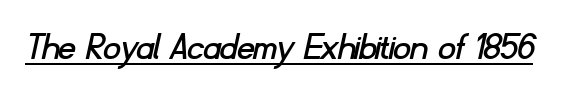
The rendering shows plain stroke endings on the letterforms — a sans-serif design. In terms of letterspacing, this is plain default setting. You could not count columns in this text — the font is proportionally spaced. Has an underline been added? It has.
